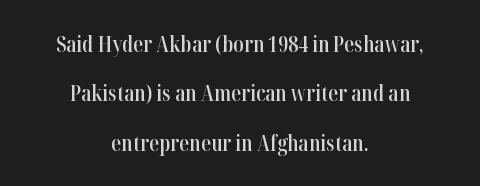
{"italic": "no", "bold": "semi", "underline": "no", "align": "center", "line_spacing": "loose", "line_spacing_ratio": 2.25, "letter_spacing": "normal", "letter_spacing_em": 0.0, "glyph_px": 22}
